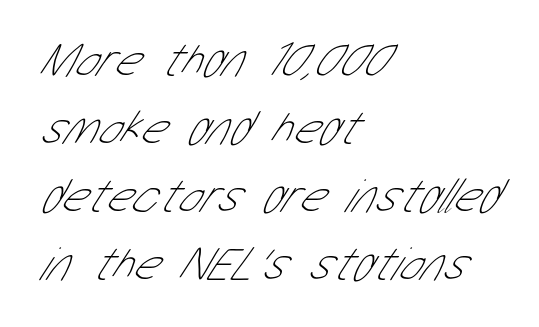
Q: Is the text bold? A: No.
Q: Is the typeface a serif or a sans-serif typeface? A: Sans-serif.
Q: Is the text underlined? A: No.
Q: How is the paragraph aligned? A: Left-aligned.
Q: Is the spacing between letters normal or unusually wide? A: Normal.
Q: Is the spacing between lines tight, normal or loose? A: Normal.
Q: Width (condensed, normal, or wide)? A: Condensed.
Q: Stroke contrast? A: Low.
Q: x-height? A: Medium.
Q: Monospaced? A: No.
